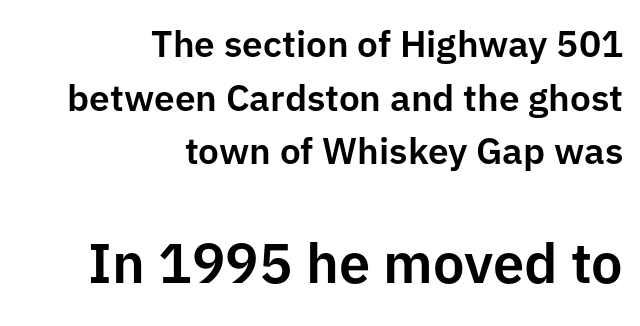
{"serif": "no", "italic": "no", "width": "normal", "stroke_contrast": "low", "x_height": "medium", "monospaced": "no", "underline": "no", "align": "right", "line_spacing": "normal", "line_spacing_ratio": 1.45, "letter_spacing": "normal", "letter_spacing_em": 0.0, "larger_block": "second", "size_ratio": 1.51, "glyph_px": 56}
